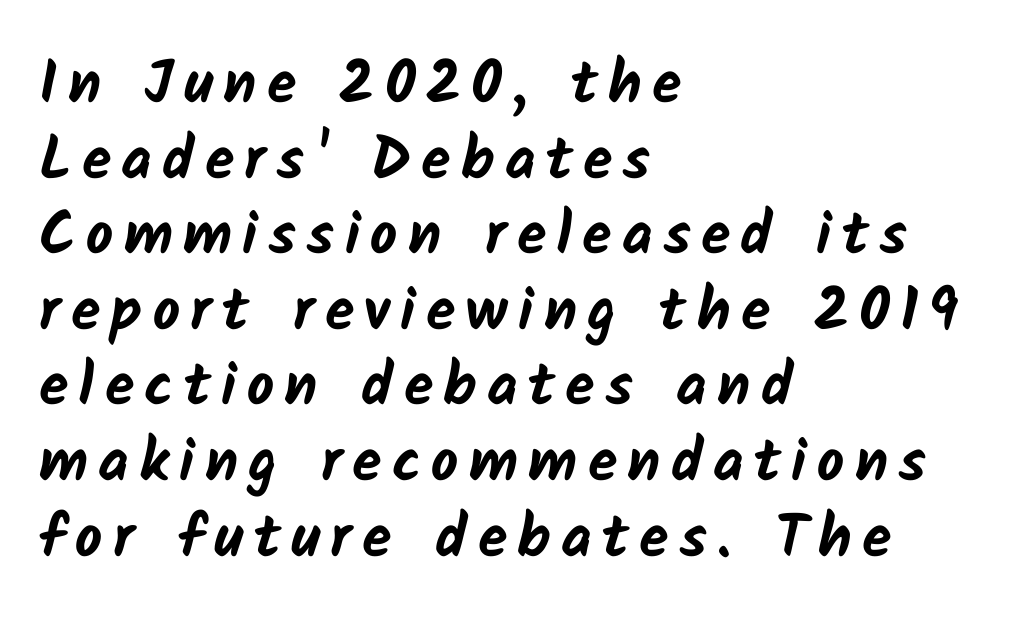
{"serif": "no", "bold": "yes", "weight": "bold", "width": "normal", "stroke_contrast": "low", "x_height": "medium", "monospaced": "no", "underline": "no", "align": "left", "line_spacing": "normal", "line_spacing_ratio": 1.26, "glyph_px": 60}
